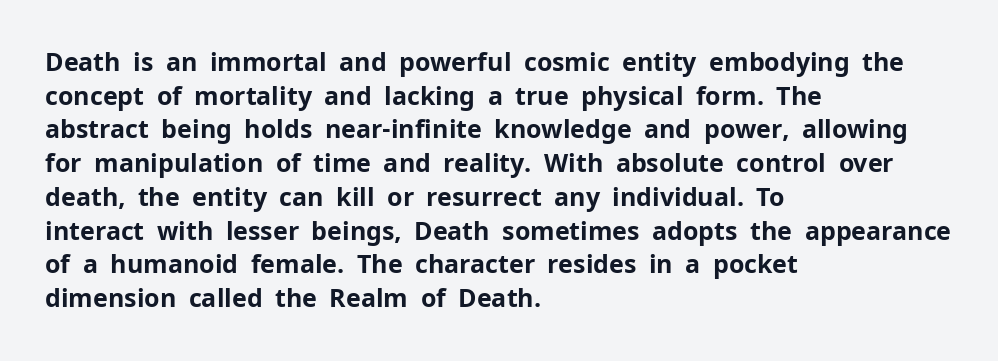
Q: Is the text bold? A: Yes.
Q: Is the text italic (slanted)? A: No, it is upright.
Q: Is the text underlined? A: No.
Q: How is the paragraph aligned? A: Left-aligned.
Q: Is the spacing between letters normal or unusually wide? A: Normal.
Q: Is the spacing between lines tight, normal or loose? A: Normal.
